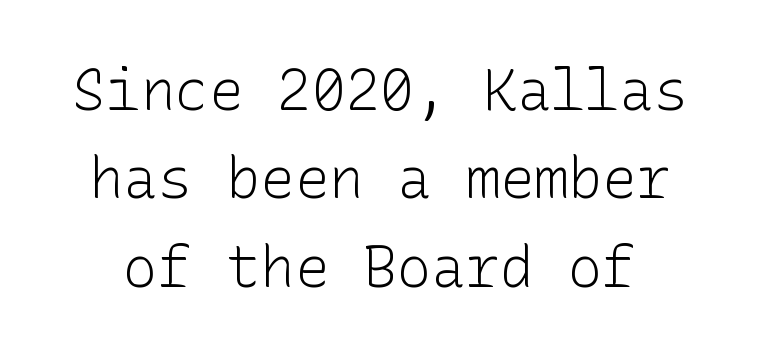
{"serif": "no", "italic": "no", "bold": "no", "weight": "light", "width": "normal", "stroke_contrast": "low", "x_height": "medium", "underline": "no", "line_spacing": "normal", "line_spacing_ratio": 1.55, "letter_spacing": "normal", "letter_spacing_em": 0.0, "glyph_px": 57}
